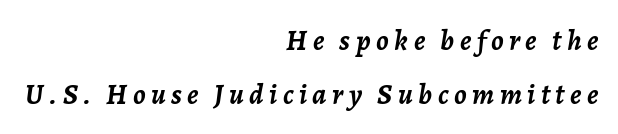
{"italic": "yes", "lean": "right", "slant_degrees": 7, "bold": "yes", "weight": "semibold", "width": "normal", "stroke_contrast": "low", "x_height": "medium", "monospaced": "no", "underline": "no", "align": "right", "line_spacing_ratio": 1.85, "glyph_px": 29}
